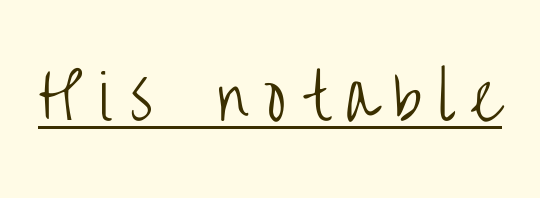
{"serif": "no", "italic": "no", "bold": "no", "weight": "light", "width": "condensed", "stroke_contrast": "low", "x_height": "large", "monospaced": "no", "underline": "yes", "letter_spacing": "wide", "letter_spacing_em": 0.28, "glyph_px": 61}
